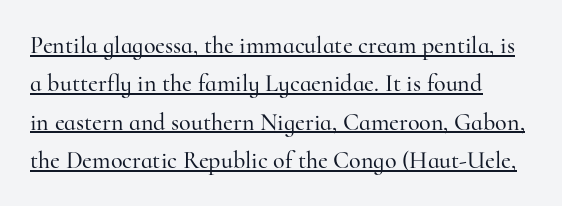
Q: Is the text italic (slanted)? A: No, it is upright.
Q: Is the text underlined? A: Yes.
Q: Is the spacing between letters normal or unusually wide? A: Normal.
Q: Is the spacing between lines tight, normal or loose? A: Normal.
